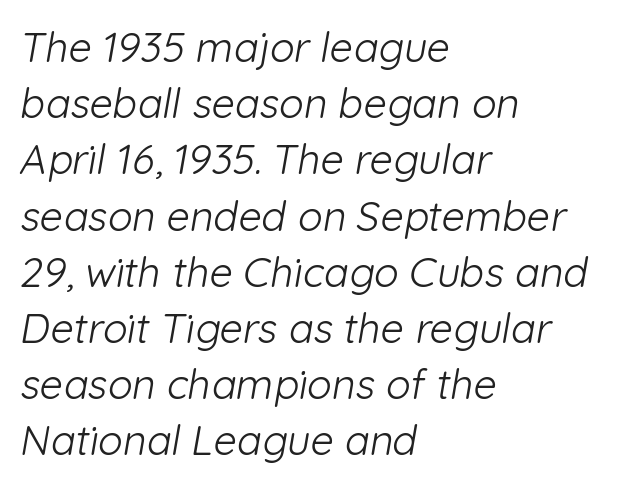
The image shows 41 px light sans-serif type; set left-aligned, normal line spacing (1.37x), normal letter spacing, not underlined; low stroke contrast and a medium x-height.
